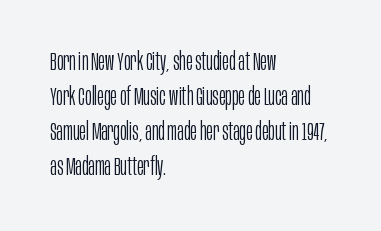
Q: Is the text bold? A: No.
Q: Is the text italic (slanted)? A: No, it is upright.
Q: Is the text underlined? A: No.
Q: How is the paragraph aligned? A: Left-aligned.
Q: Is the spacing between letters normal or unusually wide? A: Normal.
Q: Is the spacing between lines tight, normal or loose? A: Normal.
